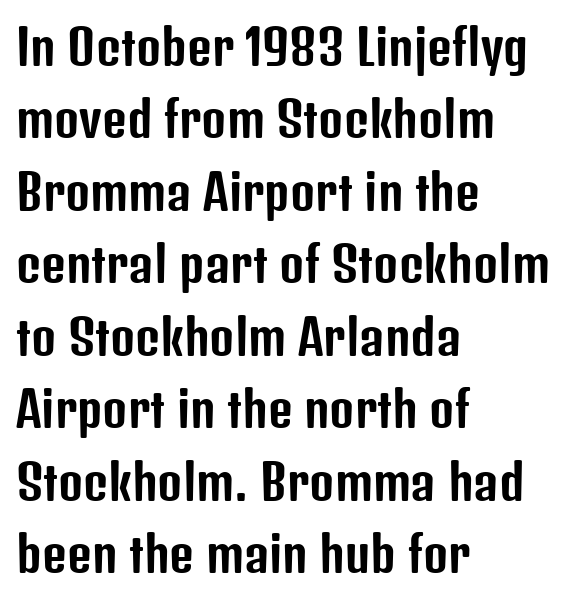
{"serif": "no", "italic": "no", "width": "condensed", "stroke_contrast": "low", "x_height": "medium", "monospaced": "no", "underline": "no", "align": "left", "line_spacing": "normal", "line_spacing_ratio": 1.51, "letter_spacing": "normal", "letter_spacing_em": 0.0, "glyph_px": 48}
